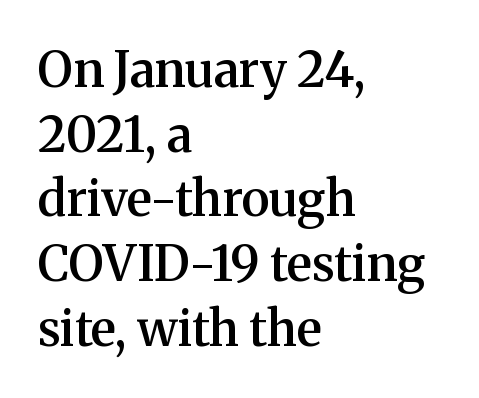
The image shows 49 px semibold serif type, upright; set left-aligned, normal line spacing (1.32x), normal letter spacing, not underlined; medium stroke contrast and a medium x-height.
